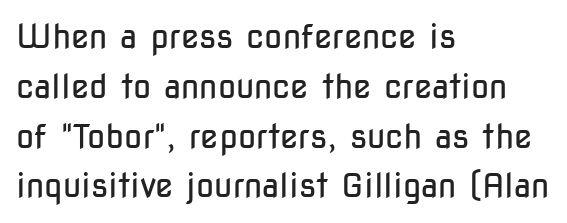
Here the designer chose a conventional face with non-uniform glyph widths. The ragged edge is on the right, which tells us the setting is flush left. Caption: face not bold, strokes unweighted. Nothing sits at the stroke ends, so this counts as sans-serif. The baseline area is clear. Nothing unusual about the tracking: characters are spaced as the font intends.
